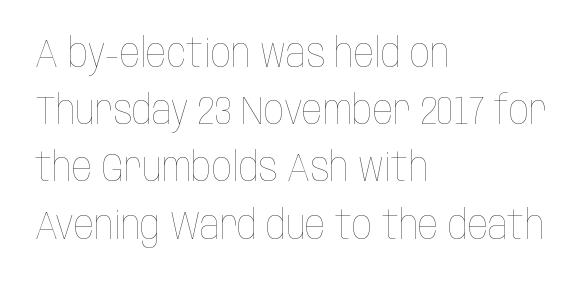
The setting favours the left margin, as ordinary paragraphs usually do. Does extra space separate the letters? No, they use regular spacing. Nope, not italic — everything's standing straight. Is this a heavy cut? Hardly; it is regular or lighter.
